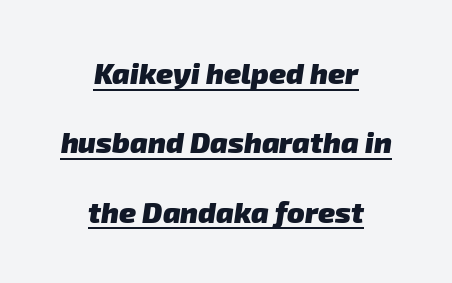
The image shows 29 px heavy sans-serif type; set centered, loose line spacing (2.39x), normal letter spacing, underlined; low stroke contrast and a medium x-height.
